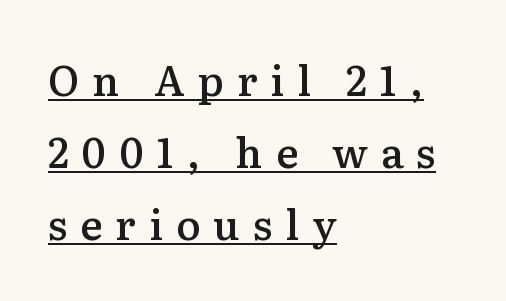
The rendering uses the underline text-decoration. Characters remain perfectly vertical along every line. Think of a printed novel: that variable character pitch is what you see here. Look at the bottom of the vertical strokes: they flare into serifs here.
